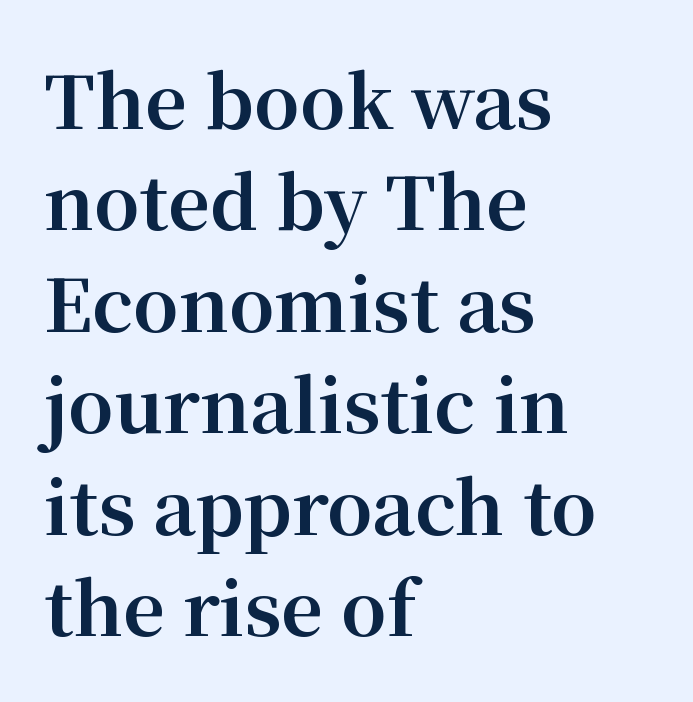
{"serif": "yes", "italic": "no", "bold": "yes", "weight": "bold", "width": "normal", "stroke_contrast": "medium", "x_height": "medium", "monospaced": "no", "underline": "no", "align": "left", "line_spacing": "normal", "line_spacing_ratio": 1.39, "letter_spacing": "normal", "letter_spacing_em": 0.0, "glyph_px": 73}
